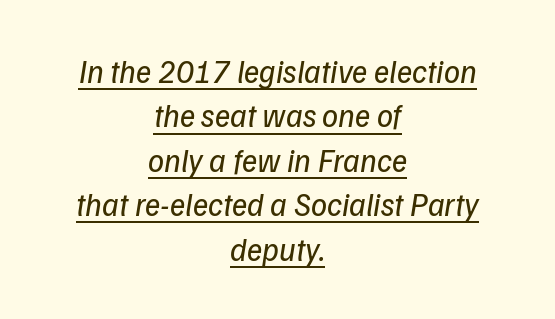
{"italic": "yes", "lean": "right", "slant_degrees": 9, "bold": "no", "weight": "regular", "width": "normal", "stroke_contrast": "low", "x_height": "medium", "monospaced": "no", "underline": "yes", "align": "center", "line_spacing": "normal", "line_spacing_ratio": 1.39, "letter_spacing": "normal", "letter_spacing_em": 0.0, "glyph_px": 32}
